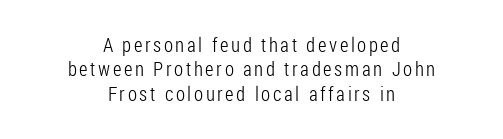
{"italic": "no", "bold": "no", "underline": "no", "align": "center", "line_spacing_ratio": 1.22, "glyph_px": 20}
